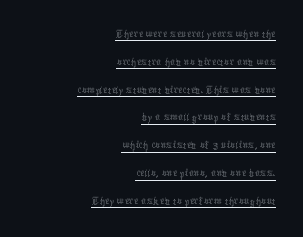
{"italic": "no", "bold": "no", "underline": "yes", "align": "right", "line_spacing": "tight", "line_spacing_ratio": 1.07, "letter_spacing": "normal", "letter_spacing_em": 0.0, "glyph_px": 26}
